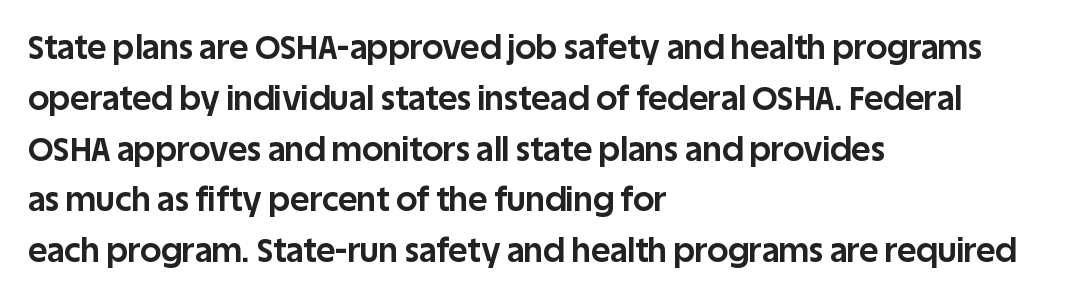
{"serif": "no", "italic": "no", "bold": "yes", "weight": "bold", "width": "normal", "stroke_contrast": "low", "x_height": "large", "monospaced": "no", "underline": "no", "align": "left", "line_spacing": "normal", "line_spacing_ratio": 1.54, "letter_spacing": "normal", "letter_spacing_em": 0.0, "glyph_px": 33}
